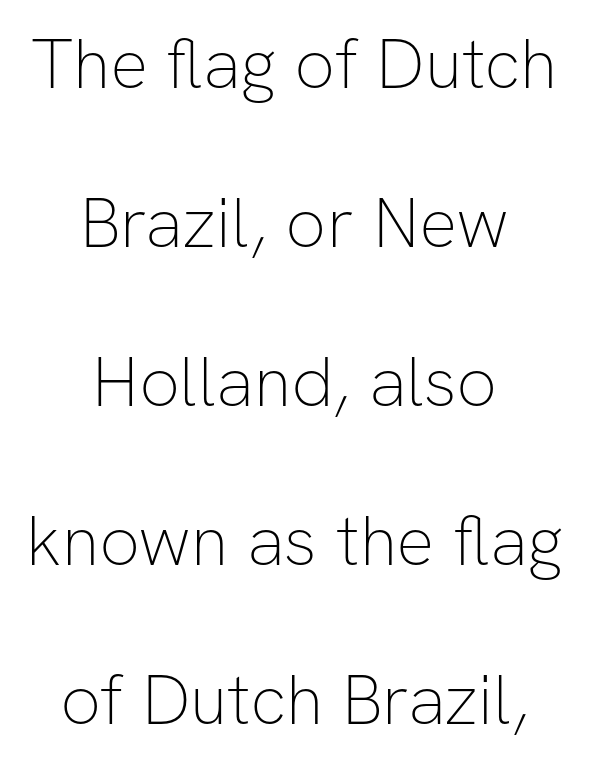
The image shows 71 px thin sans-serif type, upright; set centered, loose line spacing (2.24x), normal letter spacing, not underlined; low stroke contrast and a medium x-height.
